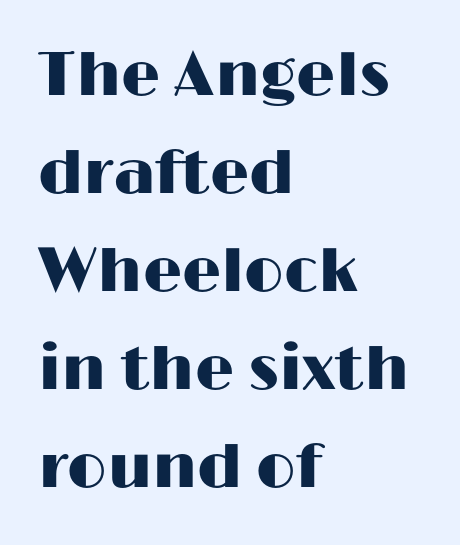
Horizontal bands of white between lines are of average thickness. Posture: upright roman. The lines are quadded left. No feet cap the strokes, marking this as sans-serif type. These lines are rendered in a variable-pitch font. There is no visible air inserted between adjacent glyphs.
